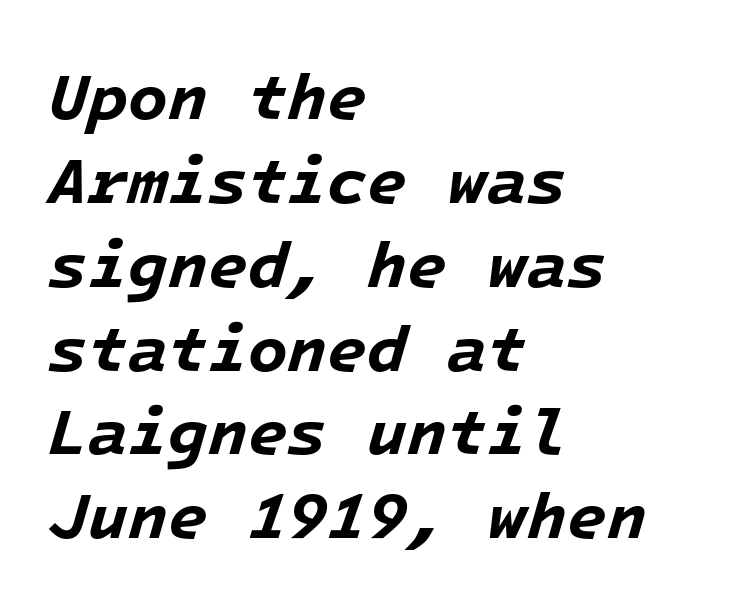
Q: Is the text bold? A: Yes.
Q: Is the text italic (slanted)? A: Yes, it leans right by about 16 degrees.
Q: Is the text underlined? A: No.
Q: How is the paragraph aligned? A: Left-aligned.
Q: Is the spacing between letters normal or unusually wide? A: Normal.
Q: Is the spacing between lines tight, normal or loose? A: Normal.
Q: Width (condensed, normal, or wide)? A: Normal.
Q: Stroke contrast? A: Low.
Q: x-height? A: Medium.
Q: Monospaced? A: Yes.
